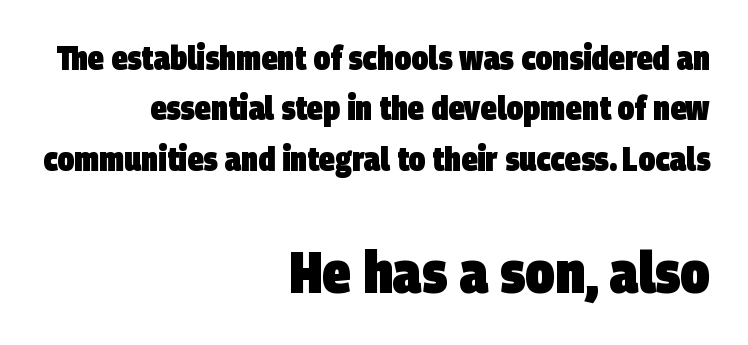
{"serif": "no", "bold": "yes", "weight": "heavy", "width": "condensed", "stroke_contrast": "low", "x_height": "large", "monospaced": "no", "underline": "no", "align": "right", "line_spacing": "normal", "line_spacing_ratio": 1.53, "letter_spacing": "normal", "letter_spacing_em": 0.0, "larger_block": "second", "size_ratio": 1.76, "glyph_px": 58}
